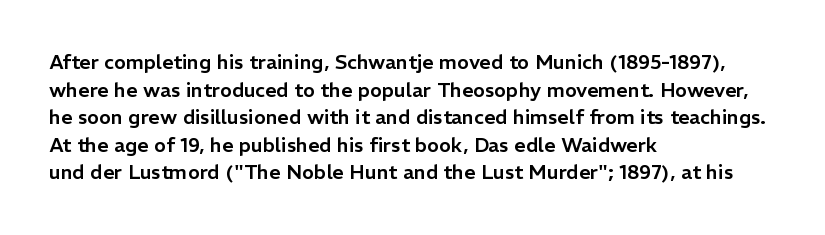
{"italic": "no", "underline": "no", "align": "left", "line_spacing": "normal", "line_spacing_ratio": 1.38, "letter_spacing": "normal", "letter_spacing_em": 0.0, "glyph_px": 20}
